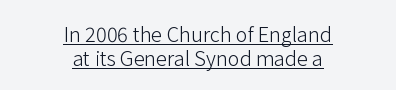
The image shows 20 px text type, upright; set centered, line spacing 1.19x, normal letter spacing, underlined.
